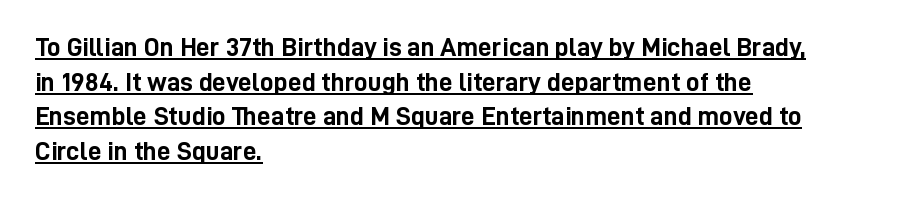
{"italic": "no", "bold": "yes", "underline": "yes", "align": "left", "line_spacing": "normal", "line_spacing_ratio": 1.28, "letter_spacing": "normal", "letter_spacing_em": 0.0, "glyph_px": 27}
